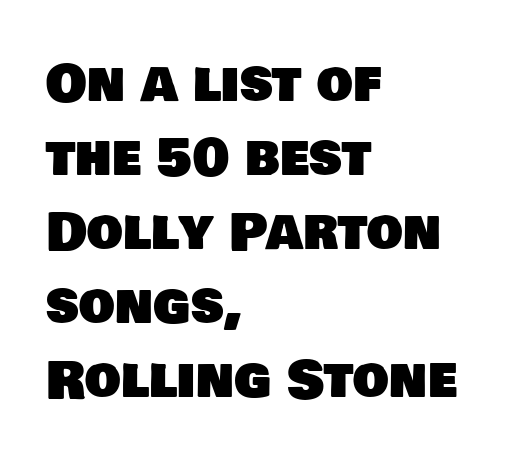
The designer went with a sans here, leaving each stem footless. Compared with typical paragraphs, the rows here are spaced about the same. These lines keep a tight, regular rhythm from letter to letter. The foot of each line stays bare and open. Line beginnings align vertically; line endings do not.
